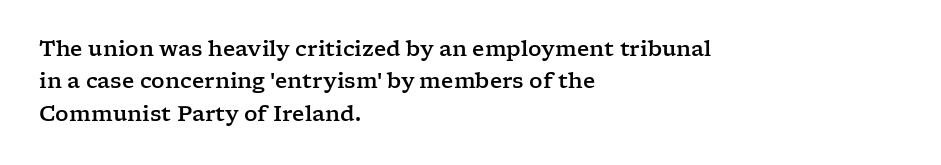
The image shows 21 px text type, upright; set left-aligned, normal line spacing (1.54x), normal letter spacing, not underlined.
